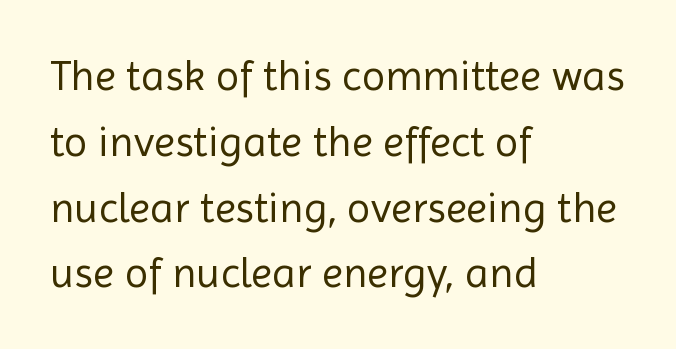
{"serif": "no", "italic": "no", "bold": "no", "weight": "regular", "width": "normal", "x_height": "medium", "monospaced": "no", "underline": "no", "align": "left", "line_spacing": "normal", "line_spacing_ratio": 1.53, "letter_spacing": "normal", "letter_spacing_em": 0.0, "glyph_px": 43}
